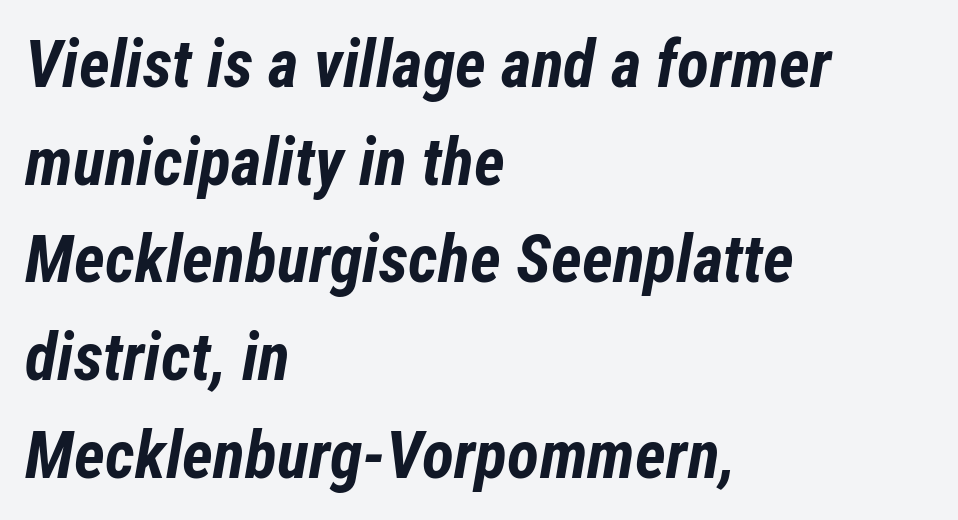
A clean baseline with only descenders dipping below it. Would a proofreader flag this as italicized? Yes. Each new line begins a customary step beneath the previous one. The paragraph has a hard left edge and a soft right edge.
